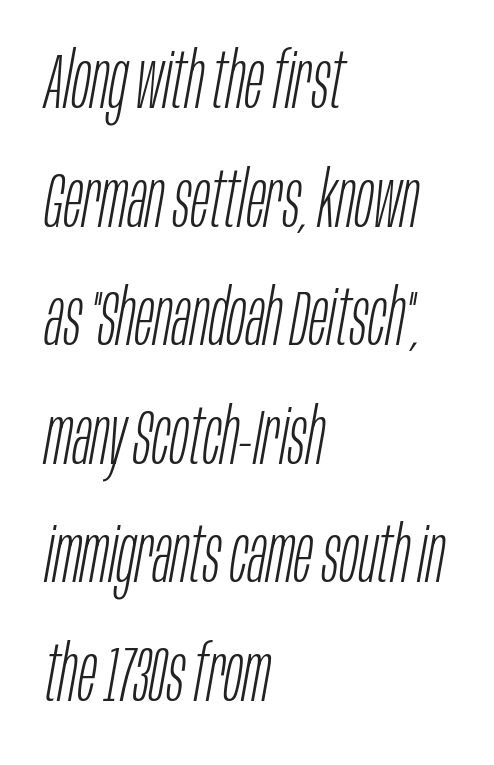
Q: Is the text bold? A: No.
Q: Is the text italic (slanted)? A: Yes, it leans right by about 10 degrees.
Q: Is the text underlined? A: No.
Q: How is the paragraph aligned? A: Left-aligned.
Q: Is the spacing between letters normal or unusually wide? A: Normal.
Q: Is the spacing between lines tight, normal or loose? A: Normal.
Q: Width (condensed, normal, or wide)? A: Condensed.
Q: Stroke contrast? A: Low.
Q: x-height? A: Large.
Q: Monospaced? A: No.
